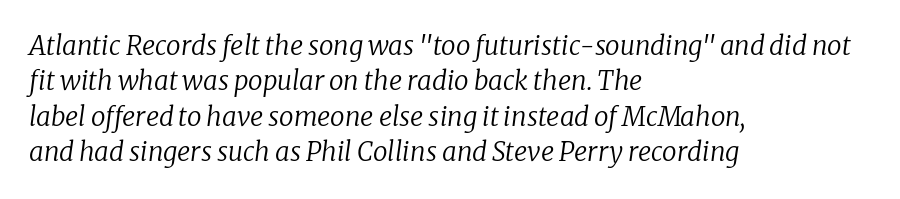
The image shows 26 px text type, italic (leaning right); set left-aligned, normal line spacing (1.36x), normal letter spacing, not underlined.
